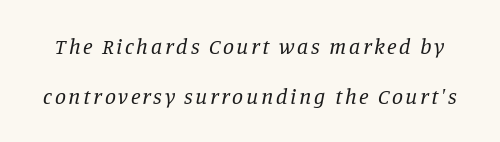
The image shows 22 px text type, italic (leaning right); set loose line spacing (2.26x), not underlined.
